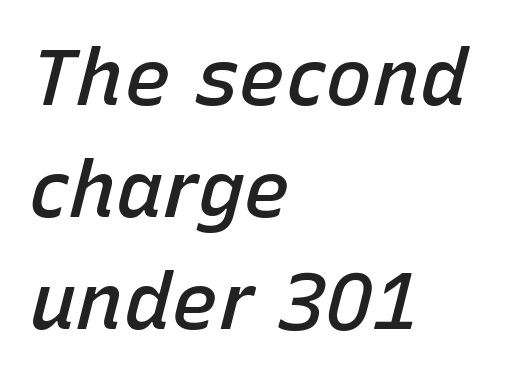
Q: Is the text bold? A: Semi-bold.
Q: Is the text italic (slanted)? A: Yes, it leans right by about 15 degrees.
Q: Is the text underlined? A: No.
Q: How is the paragraph aligned? A: Left-aligned.
Q: Is the spacing between letters normal or unusually wide? A: Normal.
Q: Is the spacing between lines tight, normal or loose? A: Normal.
Q: Width (condensed, normal, or wide)? A: Normal.
Q: Stroke contrast? A: Low.
Q: x-height? A: Medium.
Q: Monospaced? A: No.
